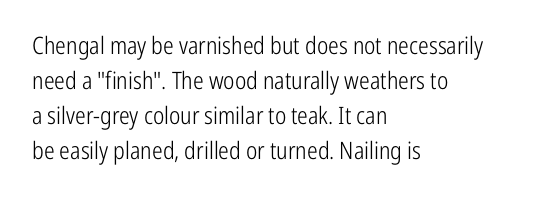
The image shows 24 px text type, upright; set left-aligned, normal line spacing (1.46x), normal letter spacing, not underlined.
